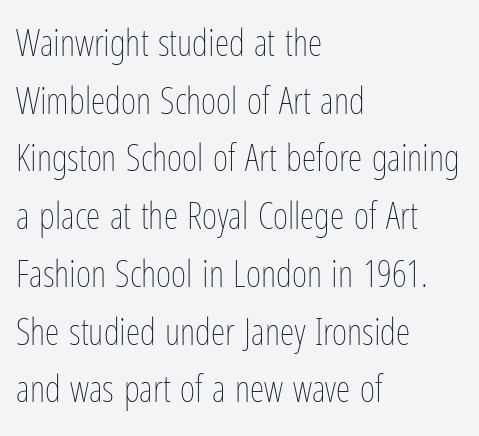
Q: Is the text bold? A: No.
Q: Is the text italic (slanted)? A: No, it is upright.
Q: Is the text underlined? A: No.
Q: How is the paragraph aligned? A: Left-aligned.
Q: Is the spacing between letters normal or unusually wide? A: Normal.
Q: Is the spacing between lines tight, normal or loose? A: Normal.
Q: Width (condensed, normal, or wide)? A: Condensed.
Q: Stroke contrast? A: Low.
Q: x-height? A: Medium.
Q: Monospaced? A: No.
